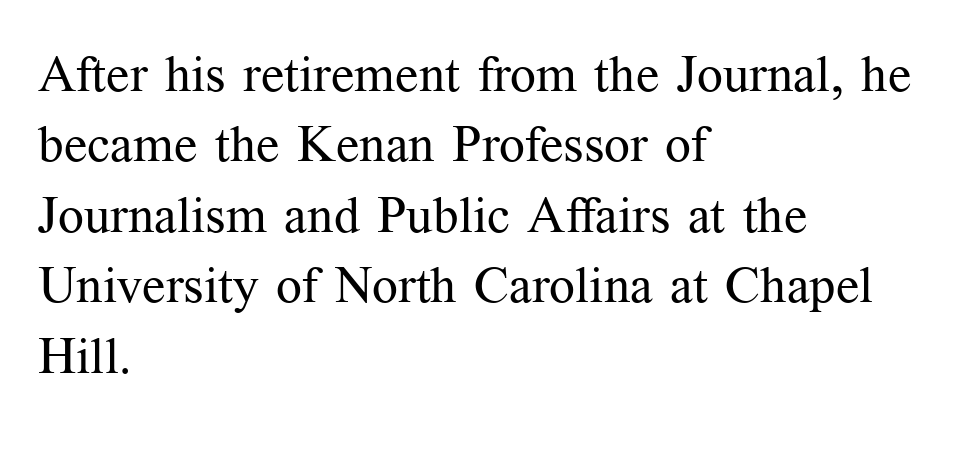
Q: Is the text bold? A: No.
Q: Is the text italic (slanted)? A: No, it is upright.
Q: Is the typeface a serif or a sans-serif typeface? A: Serif.
Q: Is the text underlined? A: No.
Q: How is the paragraph aligned? A: Left-aligned.
Q: Is the spacing between letters normal or unusually wide? A: Normal.
Q: Is the spacing between lines tight, normal or loose? A: Normal.
Q: Width (condensed, normal, or wide)? A: Normal.
Q: Stroke contrast? A: Medium.
Q: x-height? A: Medium.
Q: Monospaced? A: No.
